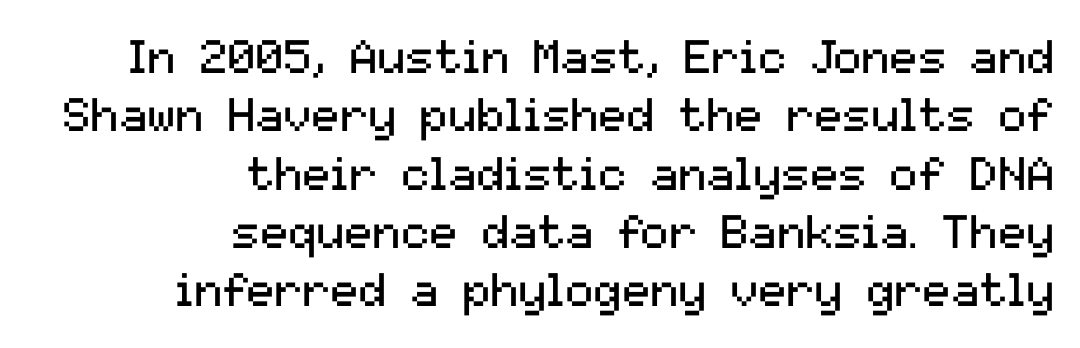
{"serif": "no", "italic": "no", "bold": "no", "weight": "regular", "width": "normal", "stroke_contrast": "medium", "x_height": "medium", "monospaced": "no", "underline": "no", "align": "right", "line_spacing_ratio": 1.24, "letter_spacing": "normal", "letter_spacing_em": 0.0, "glyph_px": 47}
